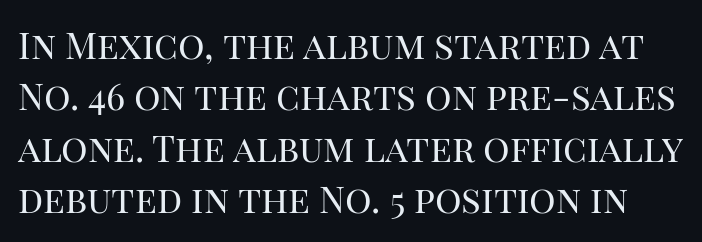
Q: Is the text bold? A: No.
Q: Is the text italic (slanted)? A: No, it is upright.
Q: Is the typeface a serif or a sans-serif typeface? A: Serif.
Q: Is the text underlined? A: No.
Q: Is the spacing between letters normal or unusually wide? A: Normal.
Q: Is the spacing between lines tight, normal or loose? A: Normal.
Q: Width (condensed, normal, or wide)? A: Normal.
Q: Stroke contrast? A: High.
Q: x-height? A: Large.
Q: Monospaced? A: No.
